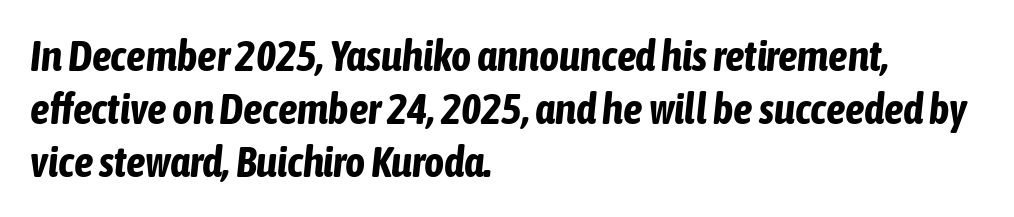
{"italic": "yes", "lean": "right", "slant_degrees": 6, "bold": "yes", "weight": "bold", "width": "condensed", "stroke_contrast": "low", "x_height": "medium", "monospaced": "no", "underline": "no", "align": "left", "line_spacing_ratio": 1.23, "letter_spacing": "normal", "letter_spacing_em": 0.0, "glyph_px": 43}
